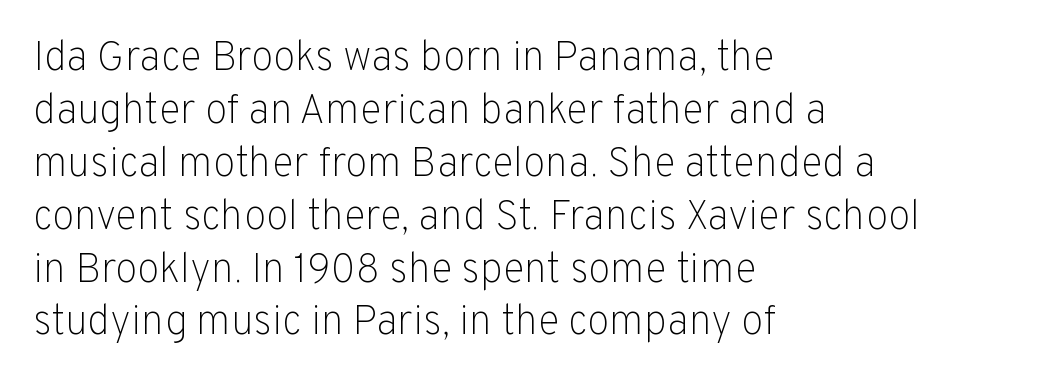
{"serif": "no", "italic": "no", "bold": "no", "weight": "light", "width": "normal", "stroke_contrast": "low", "x_height": "medium", "monospaced": "no", "underline": "no", "align": "left", "line_spacing": "normal", "line_spacing_ratio": 1.29, "letter_spacing": "normal", "letter_spacing_em": 0.0, "glyph_px": 41}
